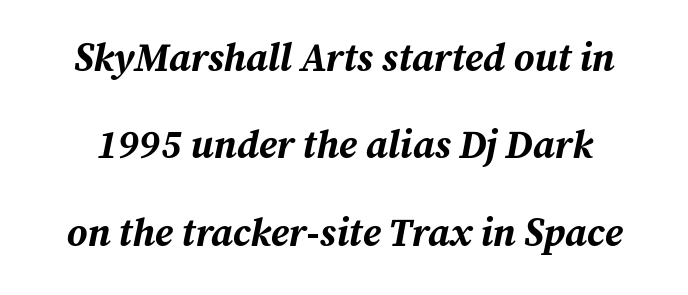
{"italic": "yes", "lean": "right", "slant_degrees": 12, "bold": "yes", "weight": "bold", "width": "normal", "stroke_contrast": "medium", "x_height": "medium", "monospaced": "no", "underline": "no", "line_spacing": "loose", "line_spacing_ratio": 2.24, "letter_spacing": "normal", "letter_spacing_em": 0.0, "glyph_px": 39}
